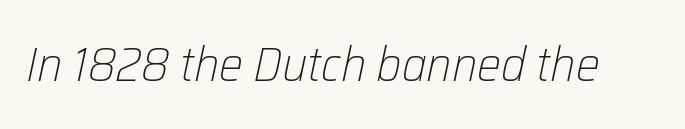
No letter is thick-stroked: the sample isn't bold. In terms of posture, this sample is oblique. Think of a printed novel: that variable character pitch is what you see here. Spacing between characters is what you'd get straight out of the box. Check under the words: just untouched page.
